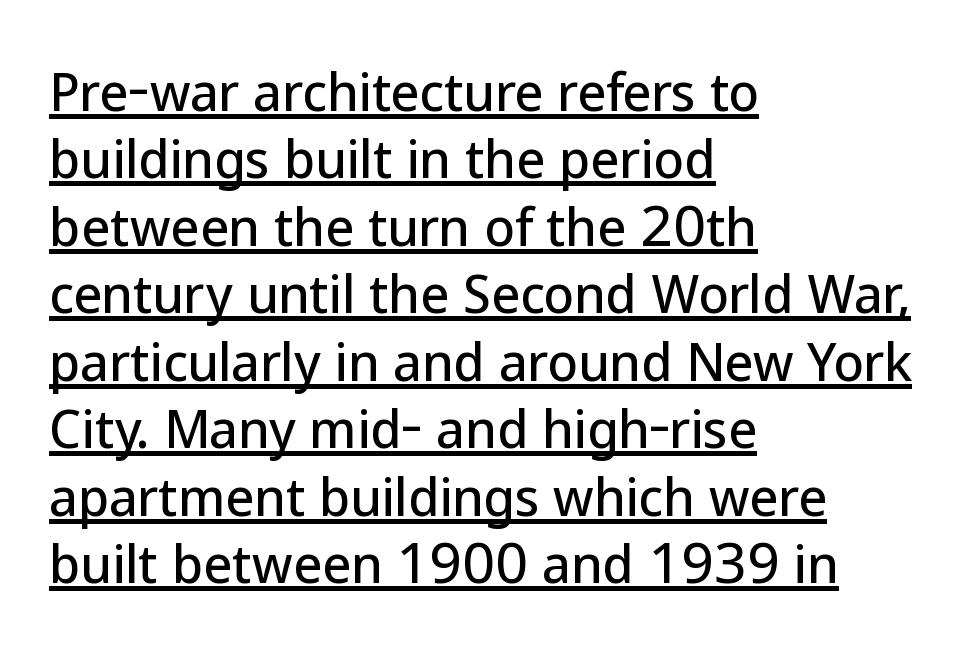
Q: Is the text italic (slanted)? A: No, it is upright.
Q: Is the typeface a serif or a sans-serif typeface? A: Sans-serif.
Q: Is the text underlined? A: Yes.
Q: How is the paragraph aligned? A: Left-aligned.
Q: Is the spacing between letters normal or unusually wide? A: Normal.
Q: Is the spacing between lines tight, normal or loose? A: Normal.
Q: Width (condensed, normal, or wide)? A: Normal.
Q: Stroke contrast? A: Low.
Q: x-height? A: Medium.
Q: Monospaced? A: No.
